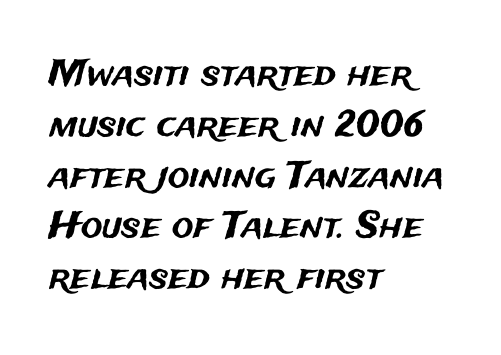
The image shows 36 px sans-serif type; set left-aligned, normal line spacing (1.41x), normal letter spacing, not underlined; medium stroke contrast and a medium x-height.
